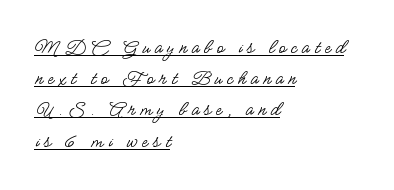
Has an underline been added? It has. The weight would be labelled regular, book, light, or lighter still. The gaps between neighbouring characters are conspicuously large. The block of text has a typical density, with ordinary space between rows.
